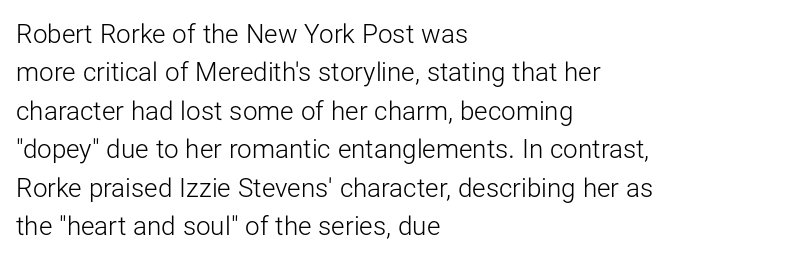
Q: Is the text bold? A: No.
Q: Is the text italic (slanted)? A: No, it is upright.
Q: Is the text underlined? A: No.
Q: How is the paragraph aligned? A: Left-aligned.
Q: Is the spacing between letters normal or unusually wide? A: Normal.
Q: Is the spacing between lines tight, normal or loose? A: Normal.
